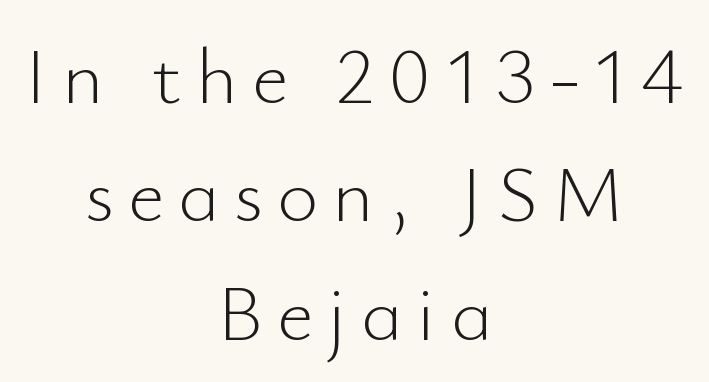
The image shows 79 px light sans-serif type, upright; set centered, normal line spacing (1.5x), not underlined; low stroke contrast and a small x-height.
